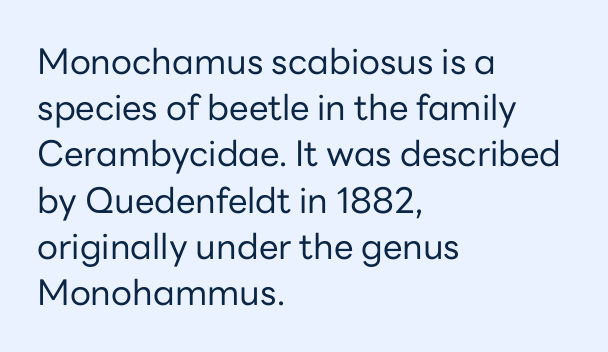
The image shows 35 px regular-weight sans-serif type, upright; set left-aligned, normal line spacing (1.32x), normal letter spacing, not underlined; low stroke contrast and a medium x-height.
